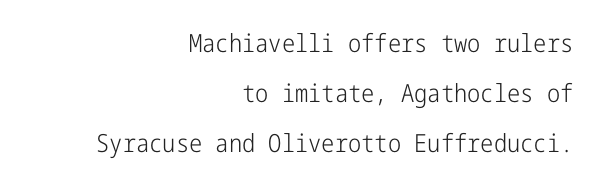
The image shows 25 px text type, upright; set right-aligned, loose line spacing (2.0x), normal letter spacing, not underlined.
